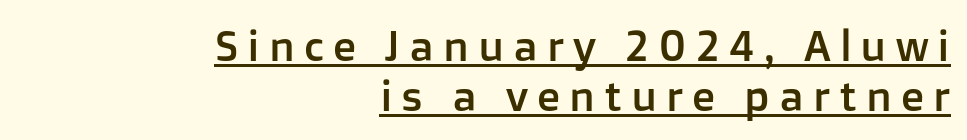
Q: Is the text italic (slanted)? A: No, it is upright.
Q: Is the typeface a serif or a sans-serif typeface? A: Sans-serif.
Q: Is the text underlined? A: Yes.
Q: How is the paragraph aligned? A: Right-aligned.
Q: Is the spacing between letters normal or unusually wide? A: Unusually wide.
Q: Width (condensed, normal, or wide)? A: Normal.
Q: Stroke contrast? A: Low.
Q: x-height? A: Medium.
Q: Monospaced? A: No.
